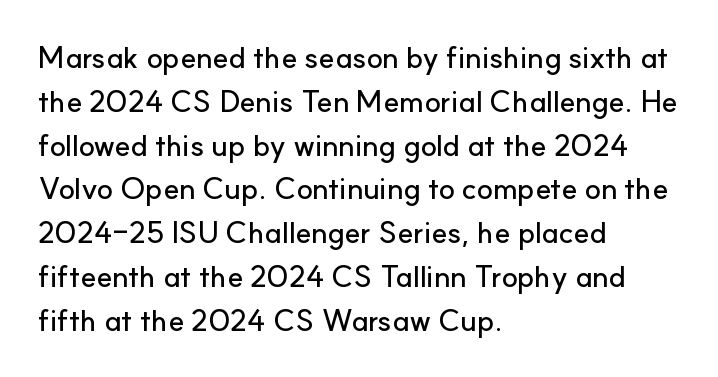
The typography opts for an upright posture over an oblique one. The words here are not underlined. Words appear dense and cohesive because spacing is normal. Looks like regular typesetting: each glyph gets only the width it needs. Does the leading feel generous? No, just average. Type style note: lacks serifs.
